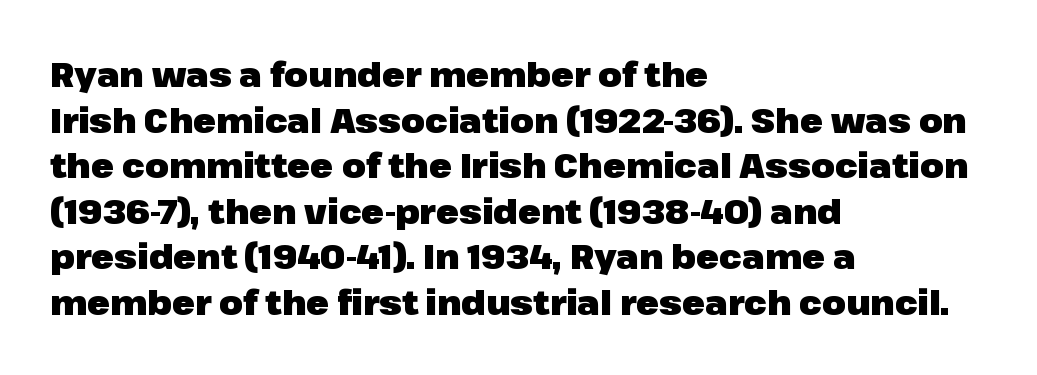
Beneath every word, the page is bare. Is the block centered? No — it sits flush against the left margin. Is the letter spacing exaggerated? No — it looks like the ordinary default. Is the type bold? Yes — the strokes are clearly thick and heavy. Spacing verdict: proportional, widths tailored to each character. Baseline-to-baseline distance is the conventional proportion of letter height.
